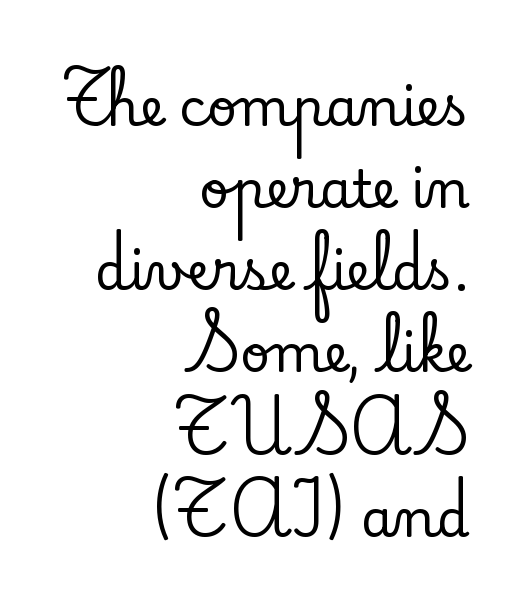
The image shows 52 px serif type, upright; set right-aligned, normal line spacing (1.58x), normal letter spacing, not underlined; low stroke contrast and a small x-height.
